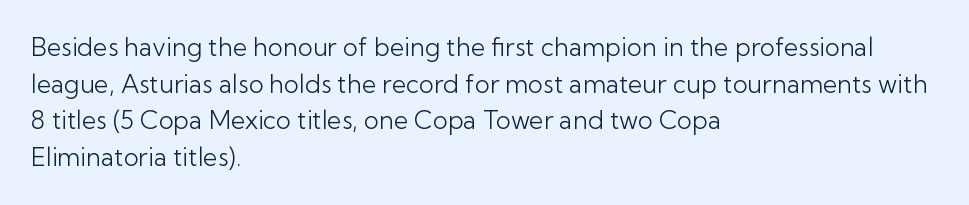
{"italic": "no", "bold": "no", "underline": "no", "align": "left", "line_spacing": "normal", "line_spacing_ratio": 1.47, "letter_spacing": "normal", "letter_spacing_em": 0.0, "glyph_px": 25}
